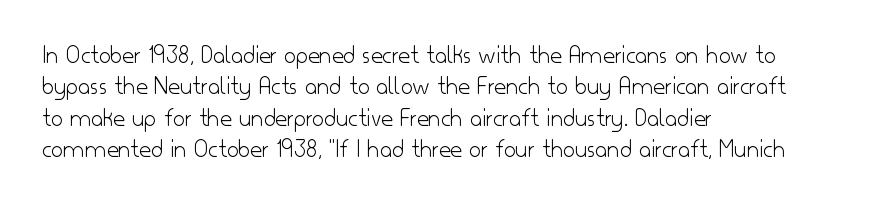
What stands out about the letter spacing? Nothing — it is the standard amount. The rendering anchors every line to the left-hand side. A light-to-regular cut is what we see here. Ordinary non-slanted type is in use.
